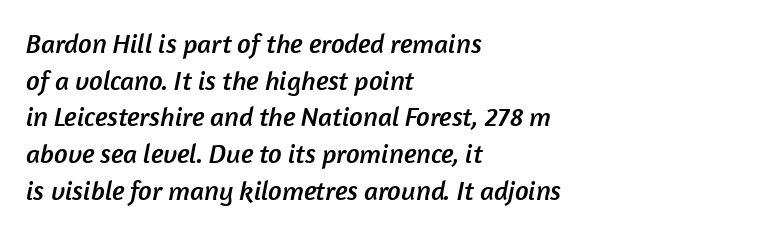
{"underline": "no", "align": "left", "line_spacing": "normal", "line_spacing_ratio": 1.36, "letter_spacing": "normal", "letter_spacing_em": 0.0, "glyph_px": 27}
